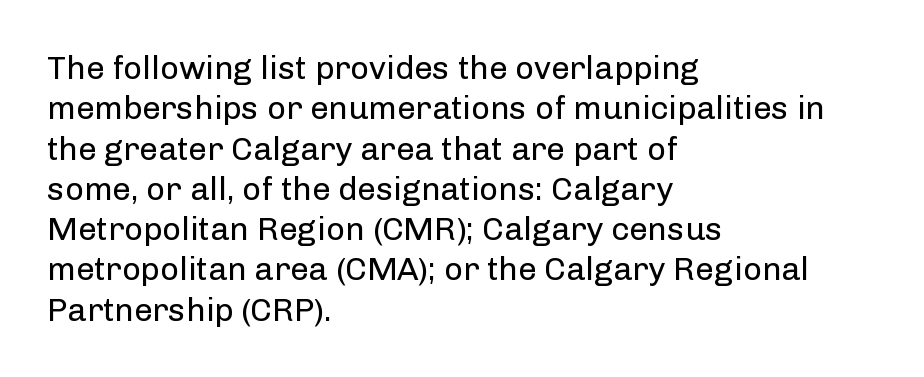
Decoration check: the copy has no underline. Note: no serifs on the glyphs. Notice how the stems are strictly vertical — no italics here. Reading down the block, your eye returns to a fixed left position each line.
